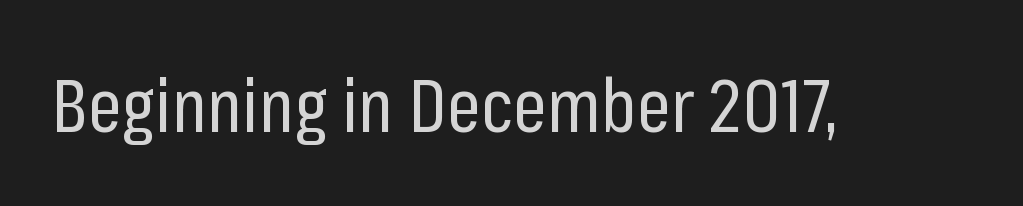
Observe the absence of serifs on each vertical stroke in this sample. Caption: standard tracking, unaltered. Unlike italic type, these characters show no tilt at all. The gap between lines stays unmarked. Varying glyph widths throughout — classic text-font behaviour. A quiet, ordinary-to-light weight characterises the typeface.
